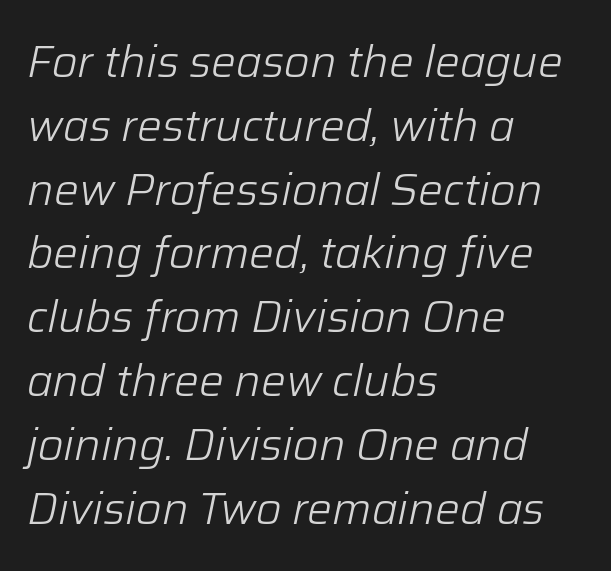
Students, note that the glyphs here touch the page at normal intervals. The letters advance in unequal steps, a hallmark of proportional type. The gap between lines stays unmarked. No heavy texture on the line: the type isn't bold.
